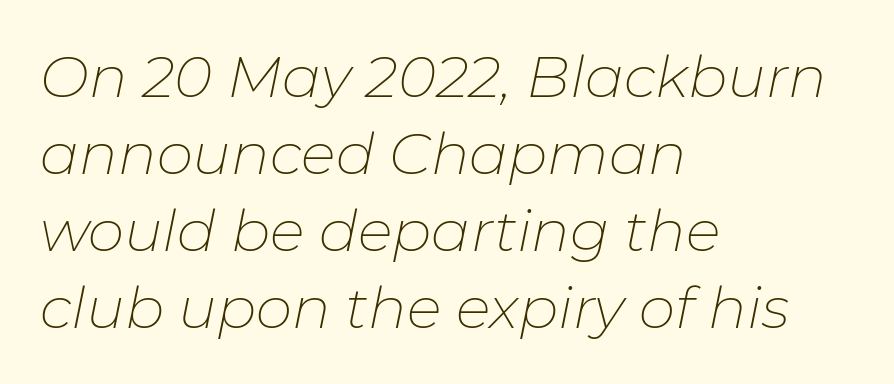
{"italic": "yes", "lean": "right", "slant_degrees": 11, "bold": "no", "weight": "thin", "width": "normal", "stroke_contrast": "low", "x_height": "medium", "monospaced": "no", "underline": "no", "align": "left", "line_spacing": "normal", "line_spacing_ratio": 1.33, "letter_spacing": "normal", "letter_spacing_em": 0.0, "glyph_px": 58}
